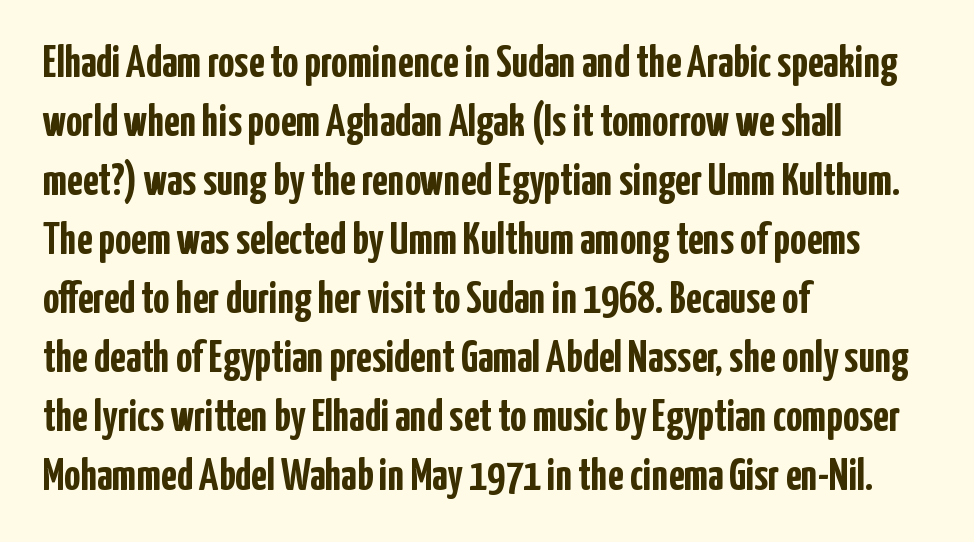
The image shows 45 px semibold, condensed sans-serif type, upright; set left-aligned, normal line spacing (1.31x), normal letter spacing, not underlined; low stroke contrast and a medium x-height.
